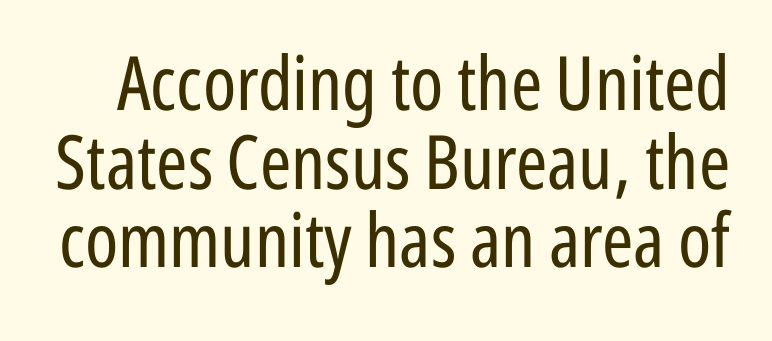
The image shows 75 px regular-weight, condensed sans-serif type, upright; set tight line spacing (1.05x), normal letter spacing, not underlined; low stroke contrast and a medium x-height.
